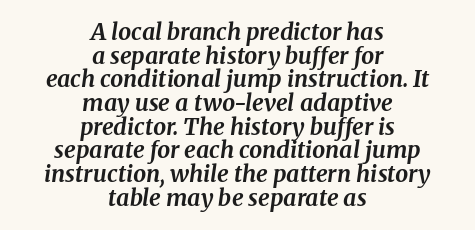
{"italic": "yes", "lean": "right", "slant_degrees": 8, "bold": "yes", "underline": "no", "align": "center", "line_spacing": "tight", "line_spacing_ratio": 1.03, "letter_spacing": "normal", "letter_spacing_em": 0.0, "glyph_px": 23}
